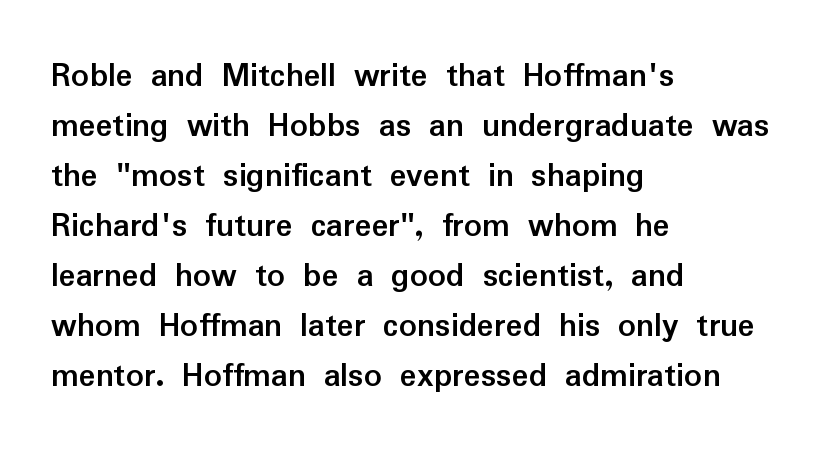
The image shows 35 px semibold sans-serif type, upright; set left-aligned, normal line spacing (1.43x), normal letter spacing, not underlined; low stroke contrast and a medium x-height.
